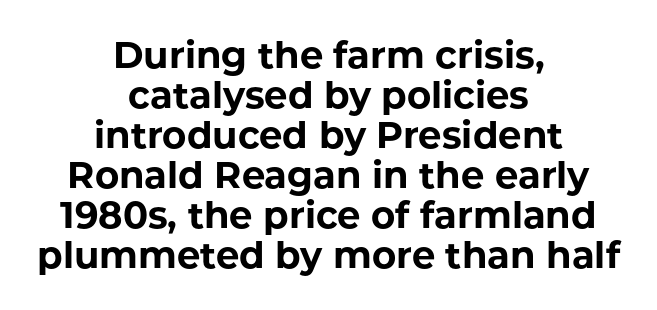
The image shows 37 px bold sans-serif type, upright; set centered, tight line spacing (1.08x), normal letter spacing, not underlined; low stroke contrast and a medium x-height.
